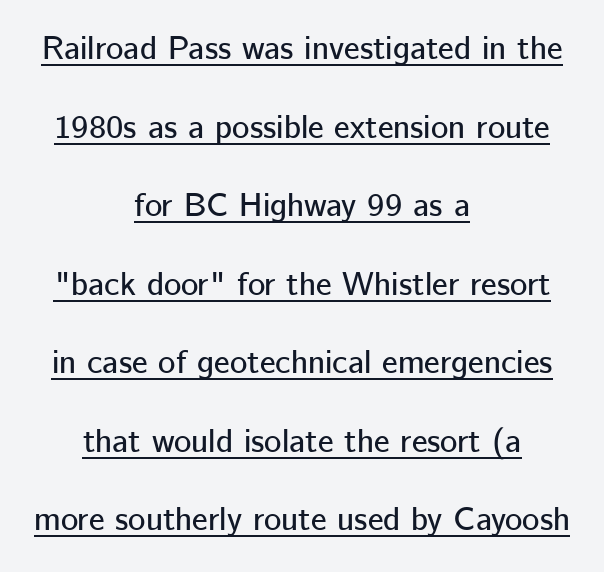
Italic? Not at all — the glyphs are vertical. In terms of leading, this rendering errs on the spacious side. Looks like regular typesetting: each glyph gets only the width it needs. The lines are quadded center.
